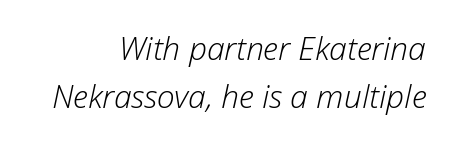
The image shows 32 px light type, italic (leaning right); set right-aligned, normal line spacing (1.51x), normal letter spacing, not underlined; low stroke contrast and a medium x-height.
